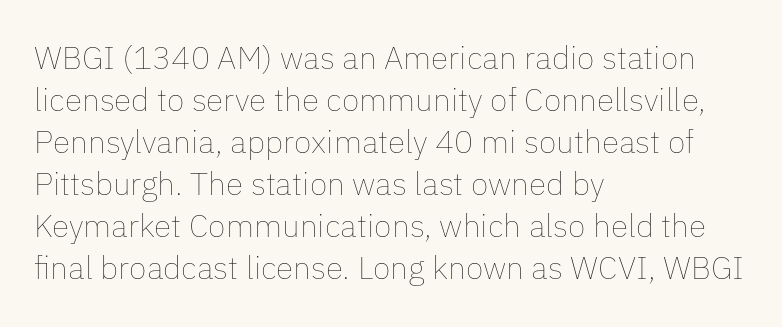
Each new line begins a customary step beneath the previous one. In CSS terms this would be text-align: left. A bare baseline throughout the passage. Do the characters align in a grid? No, the font is proportional. Summary of weight: not heavy and not bold.
